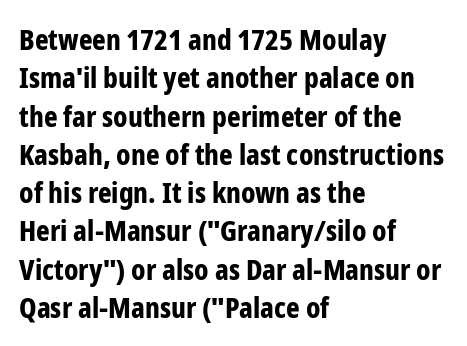
The image shows 29 px bold, condensed sans-serif type, upright; set left-aligned, normal line spacing (1.32x), normal letter spacing, not underlined; low stroke contrast and a medium x-height.
